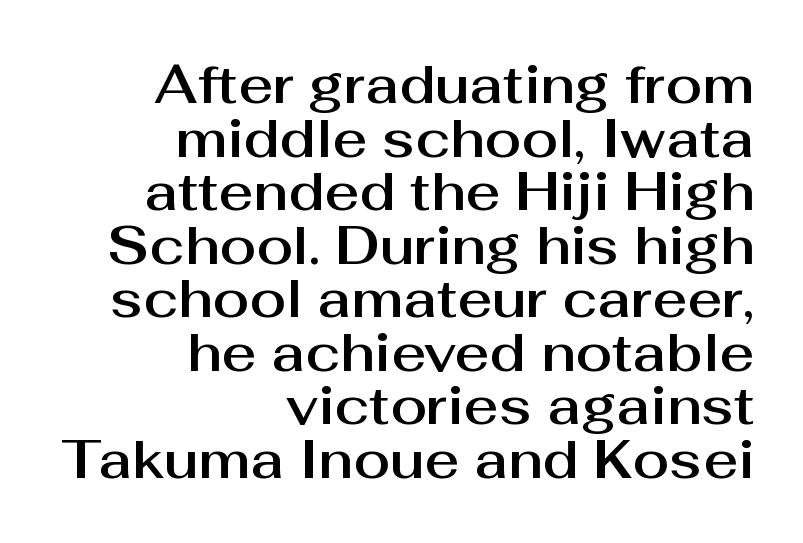
The image shows 53 px sans-serif type, upright; set right-aligned, tight line spacing (1.01x), normal letter spacing, not underlined; medium stroke contrast and a medium x-height.
